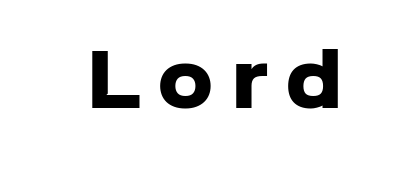
Letter spacing: wide. Note: no serifs on the glyphs. Students, this is bold: see how much ink each stroke carries. Italic: no, the glyphs are upright roman.
